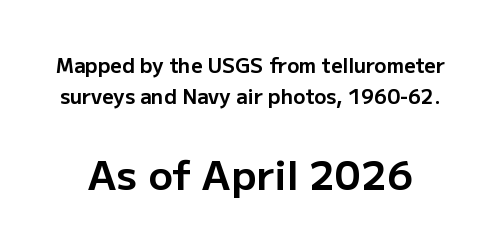
Each letter's strokes conclude bluntly, with no projecting serifs. Vertical spacing — default. The later block is typeset at a bigger size than the earlier block. Look at the stroke-to-counter ratio: heavy, a bold. The letterforms sit shoulder to shoulder at normal distance.
